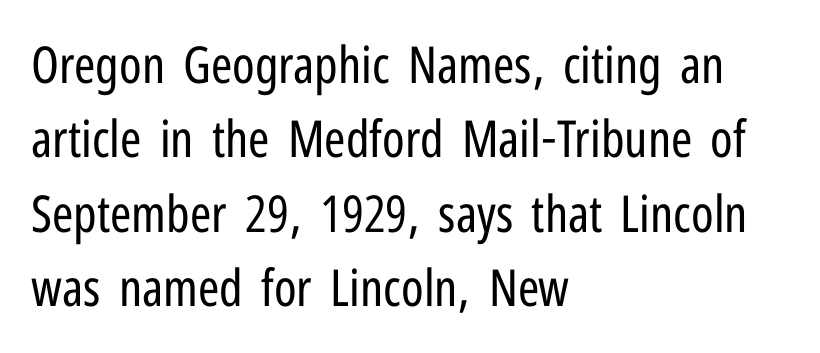
The image shows 51 px regular-weight, condensed sans-serif type, upright; set left-aligned, normal line spacing (1.46x), normal letter spacing, not underlined; low stroke contrast and a medium x-height.
